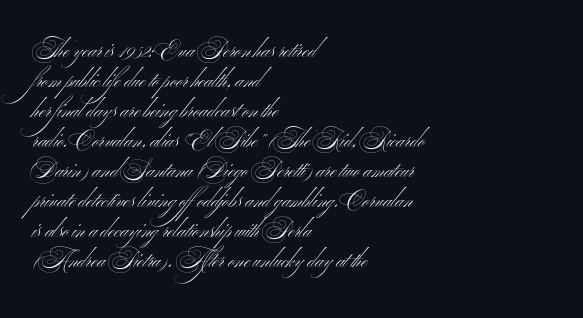
The image shows 21 px text type; set left-aligned, normal line spacing (1.43x), normal letter spacing, not underlined.
